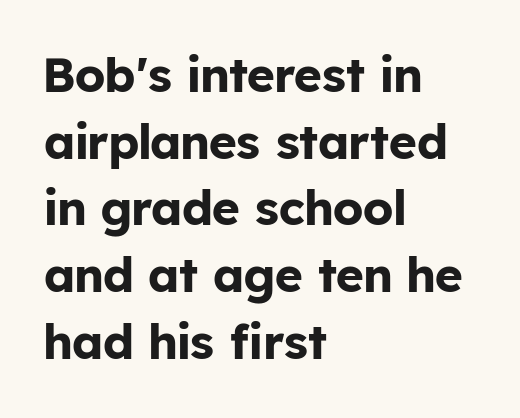
{"serif": "no", "italic": "no", "bold": "yes", "weight": "bold", "width": "normal", "stroke_contrast": "low", "x_height": "medium", "monospaced": "no", "underline": "no", "align": "left", "line_spacing": "normal", "line_spacing_ratio": 1.39, "letter_spacing": "normal", "letter_spacing_em": 0.0, "glyph_px": 48}
